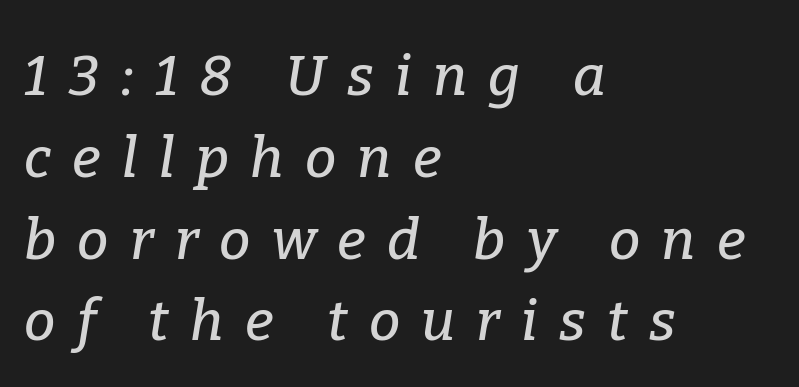
The image shows 56 px serif type, italic (leaning right); set left-aligned, normal line spacing (1.46x), unusually wide letter spacing (+0.38 em), not underlined; low stroke contrast and a medium x-height.
